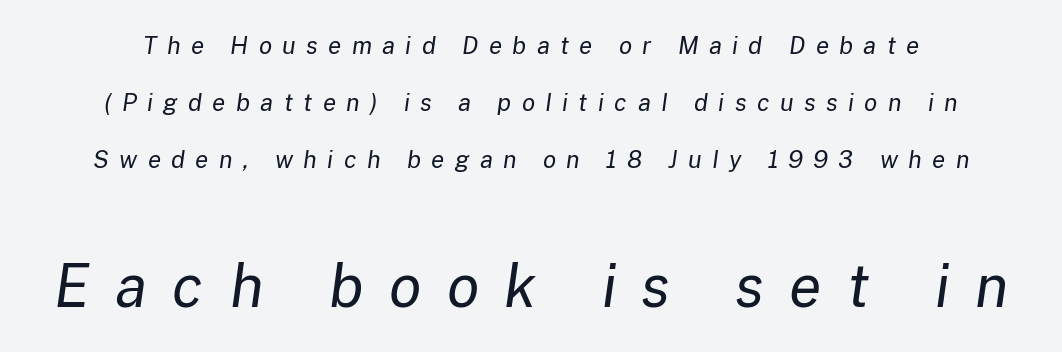
The image shows 59 px regular-weight type, italic (leaning right); set loose line spacing (2.38x), unusually wide letter spacing (+0.43 em), not underlined; the second (bottom) block is 2.46x larger; low stroke contrast and a medium x-height.
